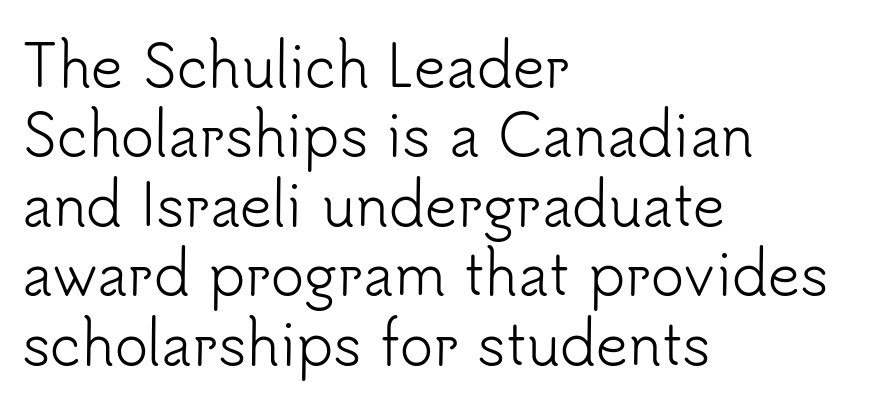
Tracking value appears to be zero — textbook default spacing. In CSS terms this would be text-align: left. Every stem runs plumb, perpendicular to the baseline. The specimen omits any rule beneath the text block's lines. Think of a printed novel: that variable character pitch is what you see here. This reads as an unemphasized weight, regular at the heaviest.
